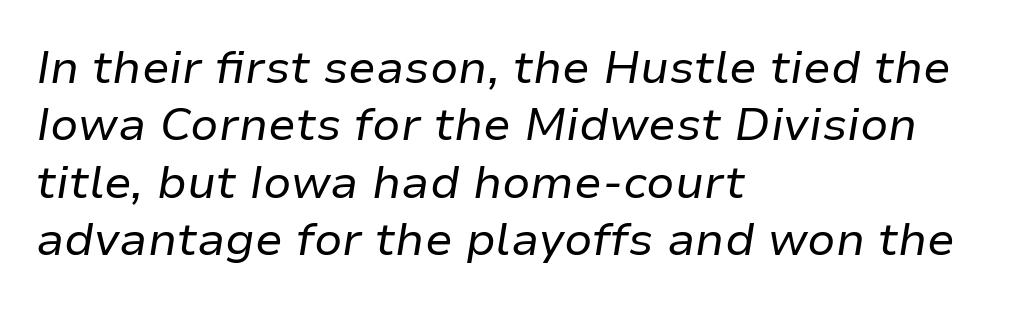
The image shows 46 px regular-weight type, italic (leaning right); set left-aligned, normal line spacing (1.25x), normal letter spacing, not underlined; low stroke contrast and a medium x-height.
